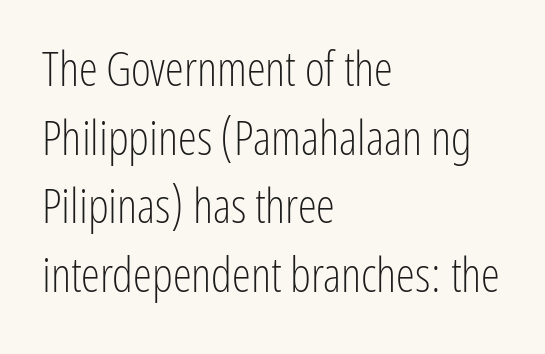
Q: Is the text bold? A: No.
Q: Is the text italic (slanted)? A: No, it is upright.
Q: Is the typeface a serif or a sans-serif typeface? A: Sans-serif.
Q: Is the text underlined? A: No.
Q: How is the paragraph aligned? A: Left-aligned.
Q: Is the spacing between letters normal or unusually wide? A: Normal.
Q: Is the spacing between lines tight, normal or loose? A: Normal.
Q: Width (condensed, normal, or wide)? A: Condensed.
Q: Stroke contrast? A: Low.
Q: x-height? A: Medium.
Q: Monospaced? A: No.
